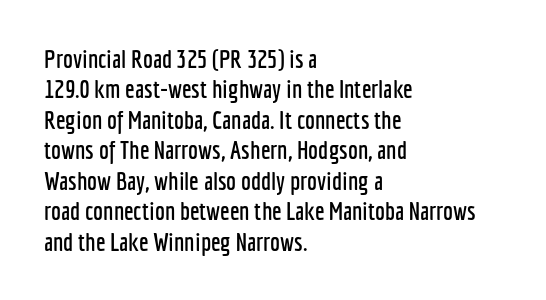
{"italic": "no", "underline": "no", "align": "left", "line_spacing_ratio": 1.22, "letter_spacing": "normal", "letter_spacing_em": 0.0, "glyph_px": 25}
